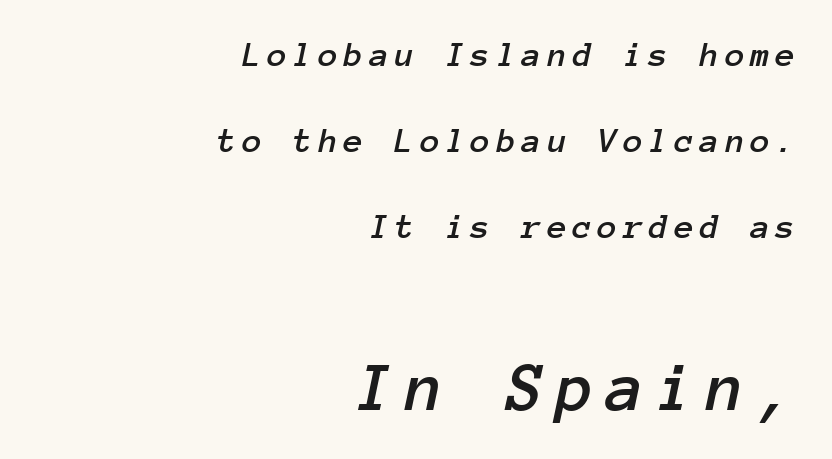
{"italic": "yes", "lean": "right", "slant_degrees": 12, "width": "normal", "stroke_contrast": "low", "x_height": "medium", "monospaced": "yes", "underline": "no", "align": "right", "line_spacing": "loose", "line_spacing_ratio": 2.39, "larger_block": "second", "size_ratio": 1.97, "glyph_px": 71}
